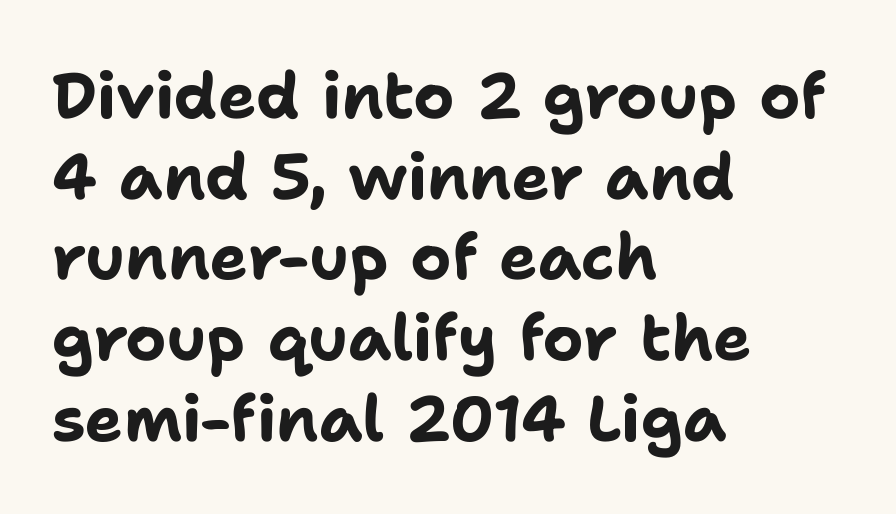
{"serif": "no", "italic": "no", "bold": "yes", "weight": "bold", "width": "normal", "stroke_contrast": "low", "x_height": "medium", "monospaced": "no", "underline": "no", "align": "left", "line_spacing": "normal", "line_spacing_ratio": 1.26, "letter_spacing": "normal", "letter_spacing_em": 0.0, "glyph_px": 64}
